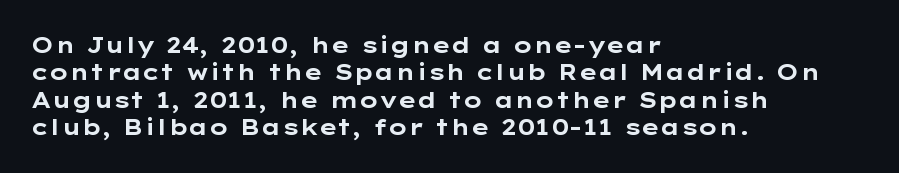
The image shows 22 px bold type, upright; set left-aligned, normal line spacing (1.25x), normal letter spacing, not underlined.
